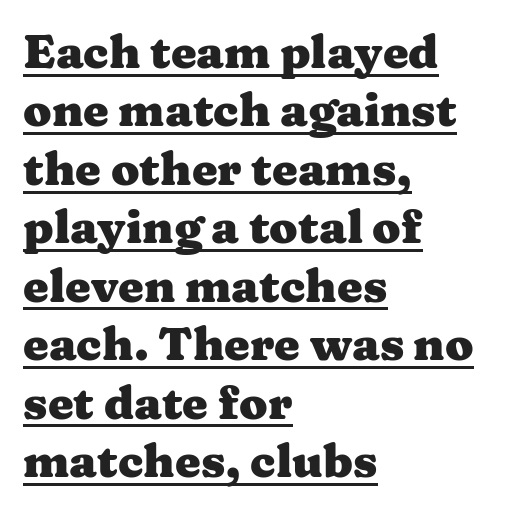
{"serif": "yes", "italic": "no", "bold": "yes", "weight": "heavy", "width": "wide", "stroke_contrast": "medium", "x_height": "medium", "monospaced": "no", "underline": "yes", "align": "left", "line_spacing": "normal", "line_spacing_ratio": 1.27, "letter_spacing": "normal", "letter_spacing_em": 0.0, "glyph_px": 46}
